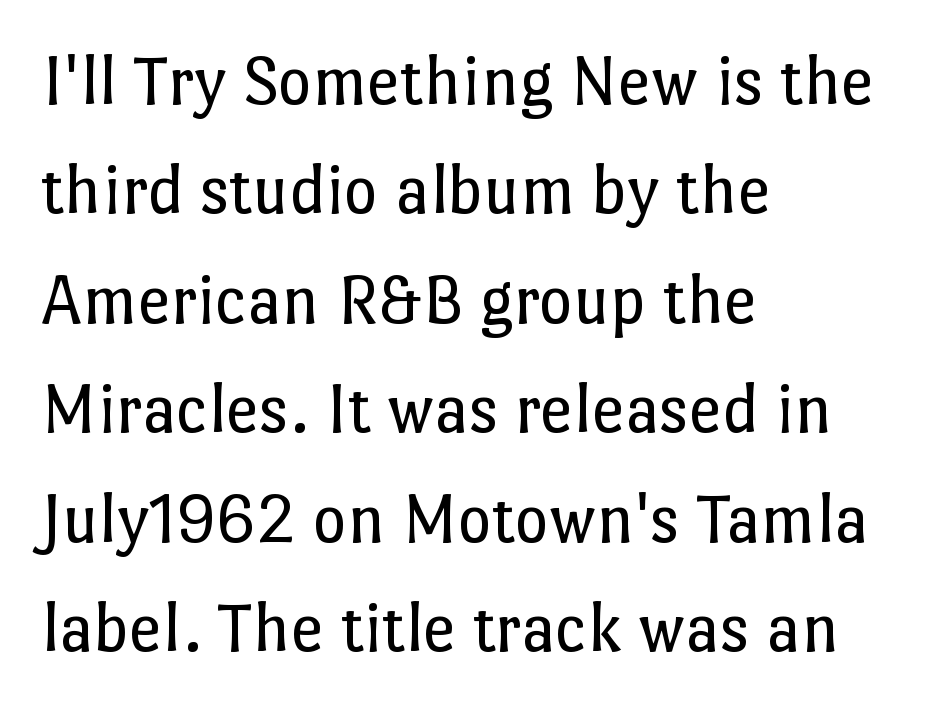
Q: Is the text bold? A: No.
Q: Is the text italic (slanted)? A: No, it is upright.
Q: Is the text underlined? A: No.
Q: How is the paragraph aligned? A: Left-aligned.
Q: Is the spacing between letters normal or unusually wide? A: Normal.
Q: Is the spacing between lines tight, normal or loose? A: Normal.
Q: Width (condensed, normal, or wide)? A: Normal.
Q: Stroke contrast? A: Low.
Q: x-height? A: Medium.
Q: Monospaced? A: No.
